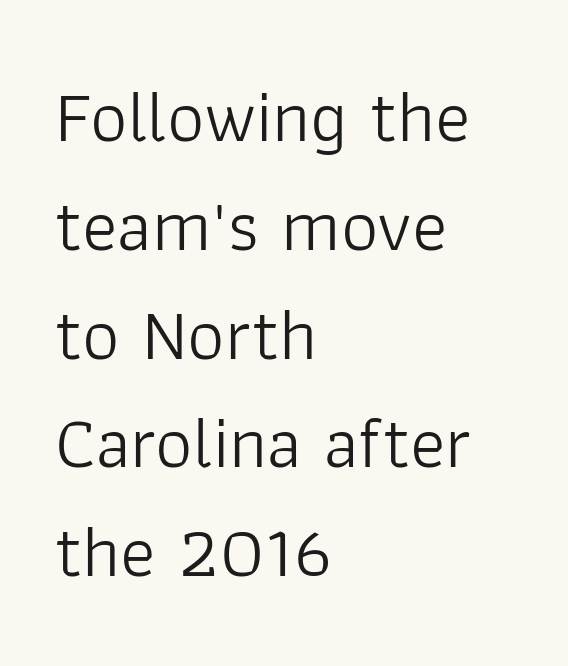
On a weight scale, this lands at 450 or below. Italic: no, the glyphs are upright roman. Lines of text with bare space underneath. If you measured baseline to baseline, you'd find a middling distance.
